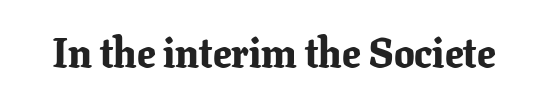
{"serif": "yes", "italic": "no", "bold": "yes", "weight": "bold", "width": "normal", "stroke_contrast": "low", "x_height": "medium", "monospaced": "no", "underline": "no", "letter_spacing": "normal", "letter_spacing_em": 0.0, "glyph_px": 41}
